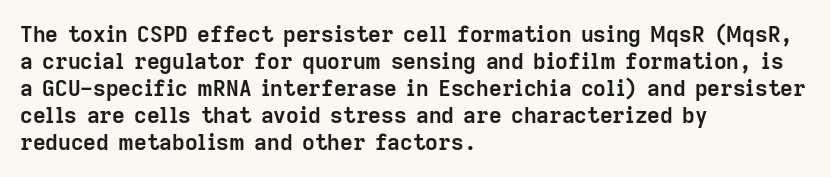
The image shows 22 px bold type, upright; set left-aligned, line spacing 1.23x, normal letter spacing, not underlined.
